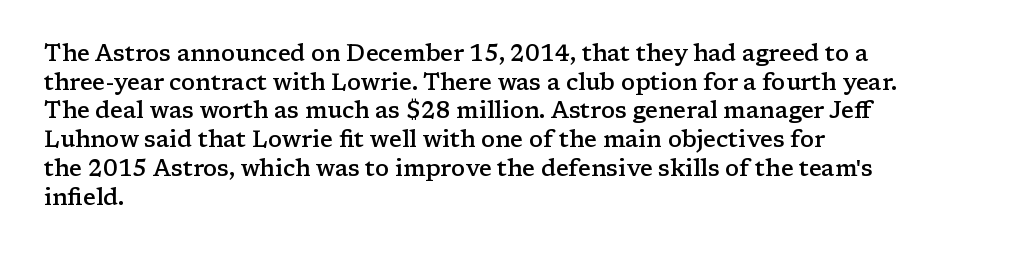
Q: Is the text bold? A: Semi-bold.
Q: Is the text italic (slanted)? A: No, it is upright.
Q: Is the text underlined? A: No.
Q: How is the paragraph aligned? A: Left-aligned.
Q: Is the spacing between letters normal or unusually wide? A: Normal.
Q: Is the spacing between lines tight, normal or loose? A: Normal.
